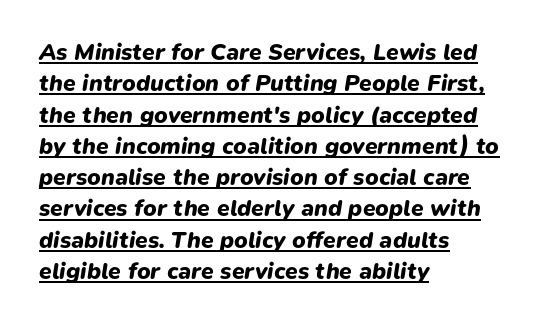
Q: Is the text bold? A: Yes.
Q: Is the text italic (slanted)? A: Yes, it leans right by about 9 degrees.
Q: Is the text underlined? A: Yes.
Q: How is the paragraph aligned? A: Left-aligned.
Q: Is the spacing between letters normal or unusually wide? A: Normal.
Q: Is the spacing between lines tight, normal or loose? A: Normal.
